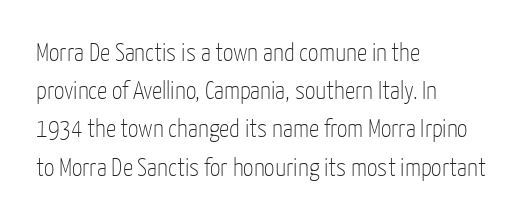
{"italic": "no", "bold": "no", "underline": "no", "align": "left", "line_spacing": "normal", "line_spacing_ratio": 1.47, "letter_spacing": "normal", "letter_spacing_em": 0.0, "glyph_px": 26}
